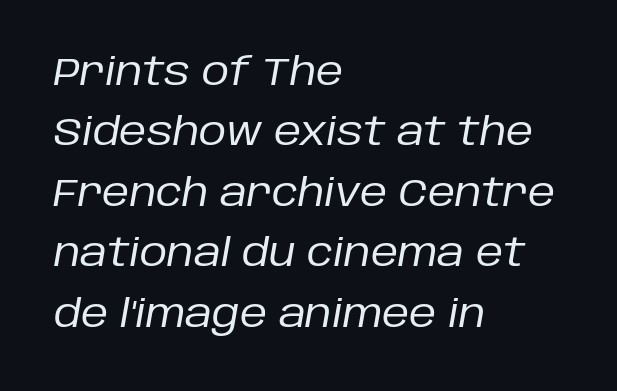
The image shows 38 px regular-weight type, italic (leaning right); set left-aligned, normal line spacing (1.59x), normal letter spacing, not underlined; low stroke contrast and a large x-height.
